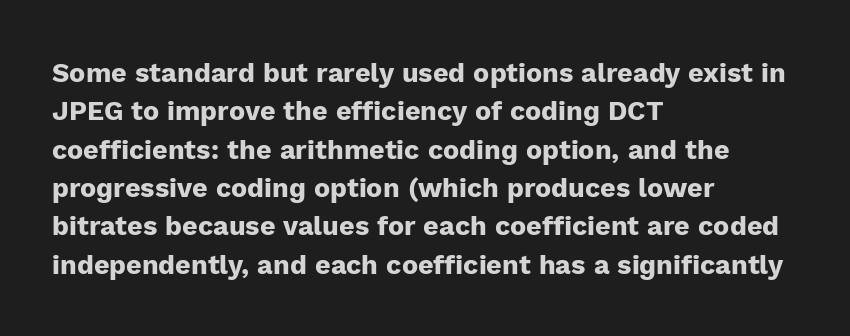
The image shows 27 px bold type, upright; set left-aligned, normal line spacing (1.42x), normal letter spacing, not underlined.
